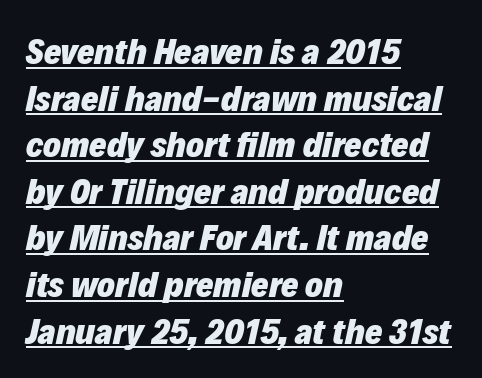
The image shows 37 px heavy type, italic (leaning right); set left-aligned, normal line spacing (1.26x), normal letter spacing, underlined; low stroke contrast and a medium x-height.
